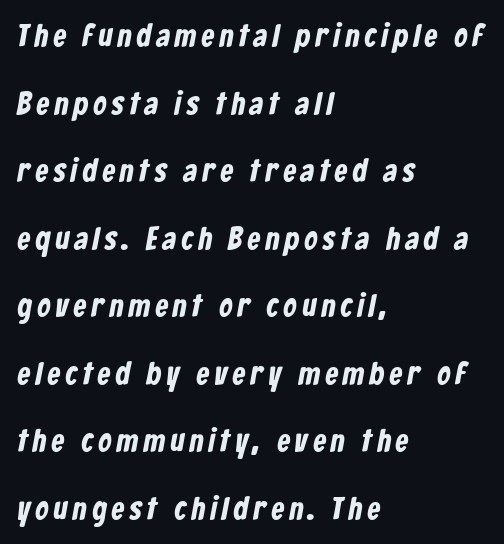
Quick note: interline space is abundant. This sample uses a sans-serif face. Horizontally, the lines are justified to the leading edge only. Underlining? Definitely not there. Each letter keeps its own natural width here, so spacing adapts to shape.
